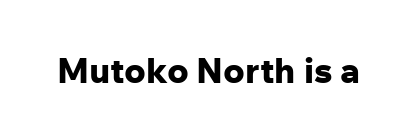
{"serif": "no", "italic": "no", "bold": "yes", "weight": "bold", "width": "normal", "stroke_contrast": "low", "x_height": "medium", "monospaced": "no", "underline": "no", "letter_spacing": "normal", "letter_spacing_em": 0.0, "glyph_px": 35}
